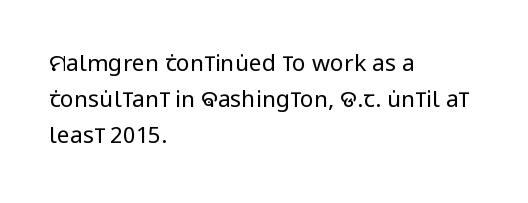
Q: Is the text bold? A: No.
Q: Is the text italic (slanted)? A: No, it is upright.
Q: Is the text underlined? A: No.
Q: How is the paragraph aligned? A: Left-aligned.
Q: Is the spacing between letters normal or unusually wide? A: Normal.
Q: Is the spacing between lines tight, normal or loose? A: Normal.
